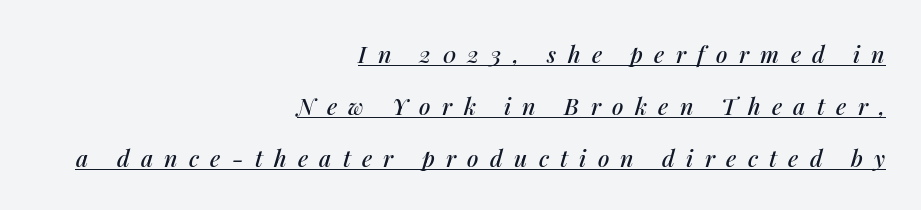
Observe the lean: these are italic letterforms. Which margin do the lines hug? The right one — the left edge is uneven. If you measured baseline to baseline, you'd find a long distance. Is there an underline? Yes — a line sits under the letters. Each word looks stretched out because of the extra space between its letters.
